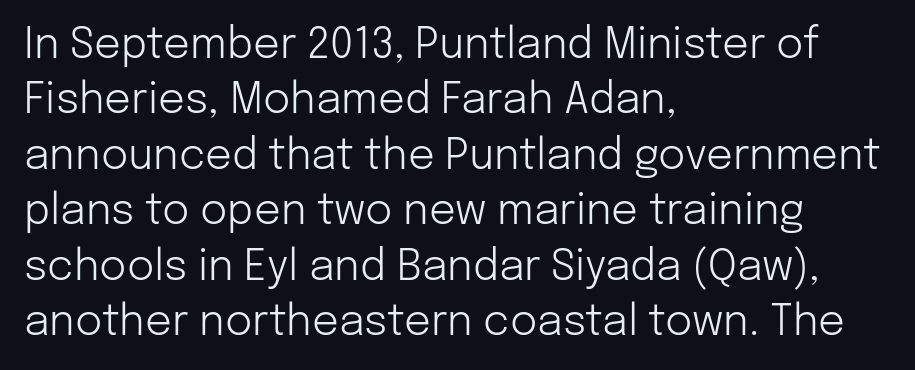
{"serif": "no", "italic": "no", "bold": "no", "weight": "light", "width": "normal", "stroke_contrast": "low", "x_height": "medium", "monospaced": "no", "underline": "no", "align": "left", "line_spacing": "normal", "line_spacing_ratio": 1.32, "letter_spacing": "normal", "letter_spacing_em": 0.0, "glyph_px": 42}
